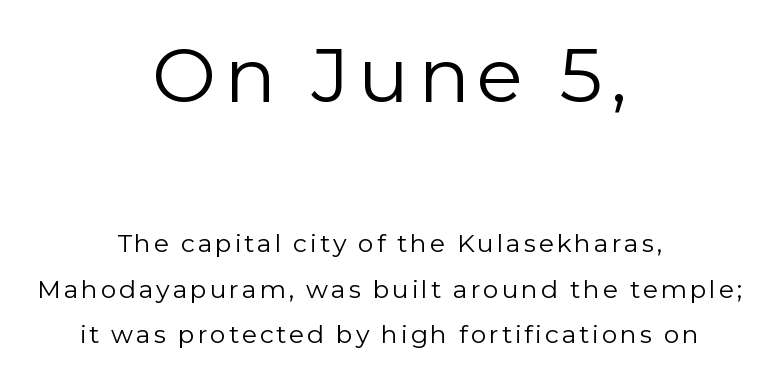
Typographically, this falls in the sans-serif category. Beneath every word, the page is bare. A centered setting, common on invitations and titles, is used for this passage. Designer's note — italics off, roman on. The earlier block is typeset at a bigger size than the later block. Stems and bowls with no extra thickness — not bold.
